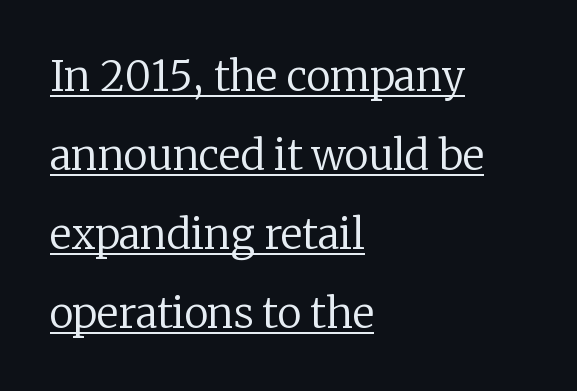
The image shows 41 px regular-weight serif type, upright; set left-aligned, loose line spacing (1.93x), normal letter spacing, underlined; low stroke contrast and a medium x-height.
